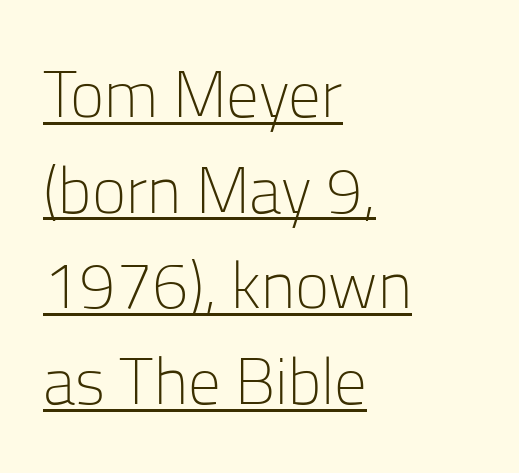
Q: Is the text bold? A: No.
Q: Is the text italic (slanted)? A: No, it is upright.
Q: Is the typeface a serif or a sans-serif typeface? A: Sans-serif.
Q: Is the text underlined? A: Yes.
Q: How is the paragraph aligned? A: Left-aligned.
Q: Is the spacing between letters normal or unusually wide? A: Normal.
Q: Is the spacing between lines tight, normal or loose? A: Normal.
Q: Width (condensed, normal, or wide)? A: Normal.
Q: Stroke contrast? A: Low.
Q: x-height? A: Medium.
Q: Monospaced? A: No.
